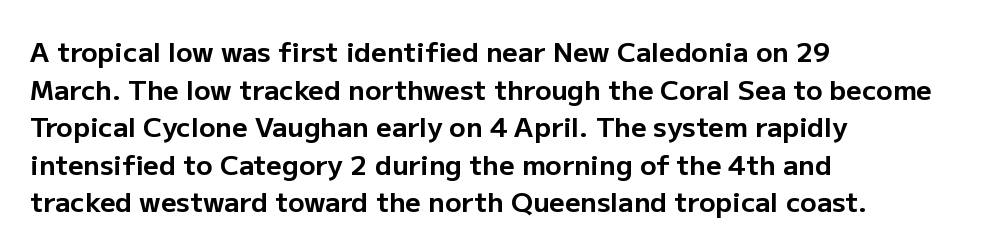
Its strokes are broad and dark, the hallmark of bold type. The letterforms sit shoulder to shoulder at normal distance. Horizontal alignment here is leftward, the default for most running prose. Each new line begins a customary step beneath the previous one. Has an underline been added? It has not. Characters remain perfectly vertical along every line.
